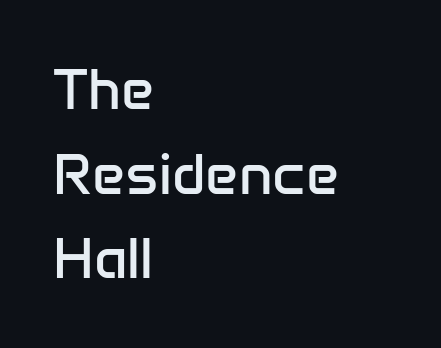
{"serif": "no", "italic": "no", "bold": "no", "weight": "regular", "width": "normal", "stroke_contrast": "low", "x_height": "medium", "monospaced": "no", "underline": "no", "align": "left", "line_spacing": "normal", "line_spacing_ratio": 1.46, "letter_spacing": "normal", "letter_spacing_em": 0.0, "glyph_px": 58}
